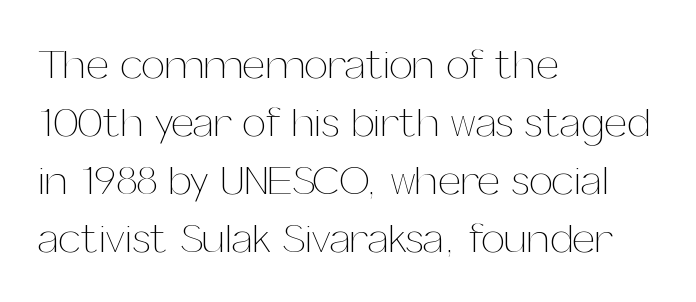
{"italic": "no", "bold": "no", "weight": "thin", "width": "normal", "stroke_contrast": "medium", "x_height": "medium", "monospaced": "no", "underline": "no", "align": "left", "line_spacing": "normal", "line_spacing_ratio": 1.38, "letter_spacing": "normal", "letter_spacing_em": 0.0, "glyph_px": 42}
